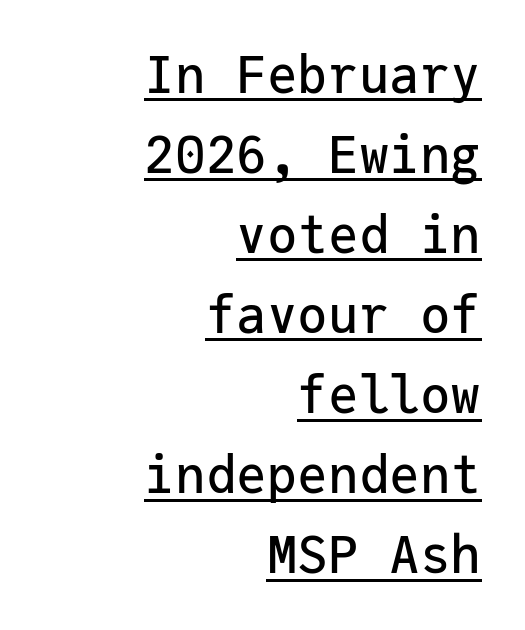
The image shows 51 px sans-serif type, upright, monospaced; set right-aligned, normal line spacing (1.57x), normal letter spacing, underlined; low stroke contrast and a medium x-height.
